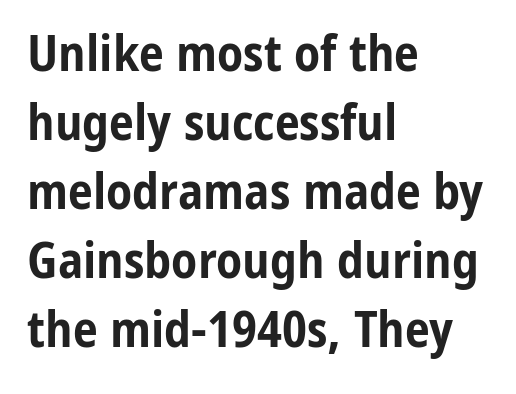
The image shows 50 px bold, condensed sans-serif type, upright; set left-aligned, normal line spacing (1.38x), normal letter spacing, not underlined; low stroke contrast and a medium x-height.
